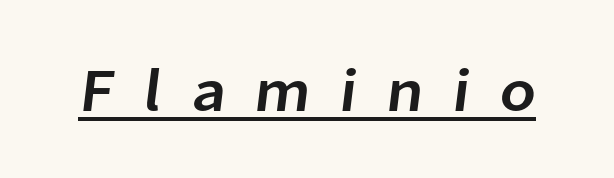
{"serif": "no", "width": "normal", "stroke_contrast": "low", "x_height": "medium", "monospaced": "no", "underline": "yes", "letter_spacing": "wide", "letter_spacing_em": 0.48, "glyph_px": 61}
